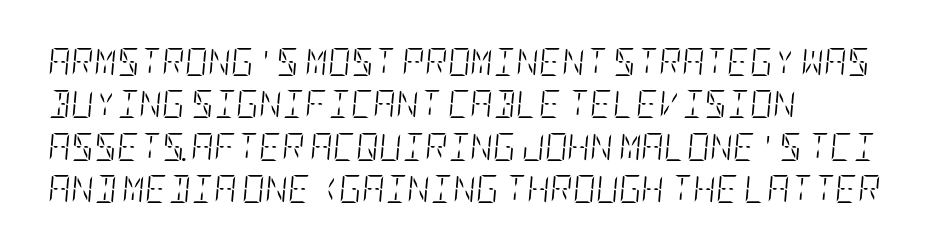
{"italic": "yes", "lean": "right", "slant_degrees": 5, "bold": "no", "weight": "light", "width": "condensed", "stroke_contrast": "low", "x_height": "large", "underline": "no", "align": "left", "line_spacing": "normal", "line_spacing_ratio": 1.51, "letter_spacing": "normal", "letter_spacing_em": 0.0, "glyph_px": 28}
